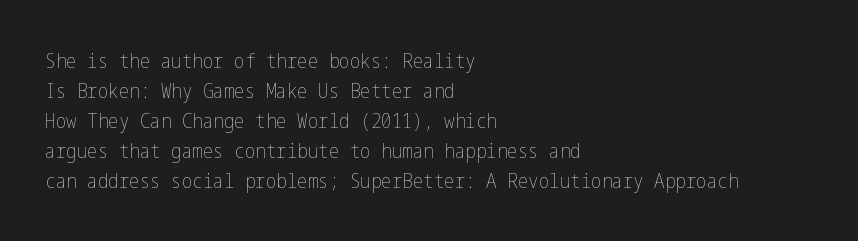
{"italic": "no", "bold": "no", "underline": "no", "align": "left", "line_spacing": "normal", "line_spacing_ratio": 1.43, "letter_spacing": "normal", "letter_spacing_em": 0.0, "glyph_px": 21}
